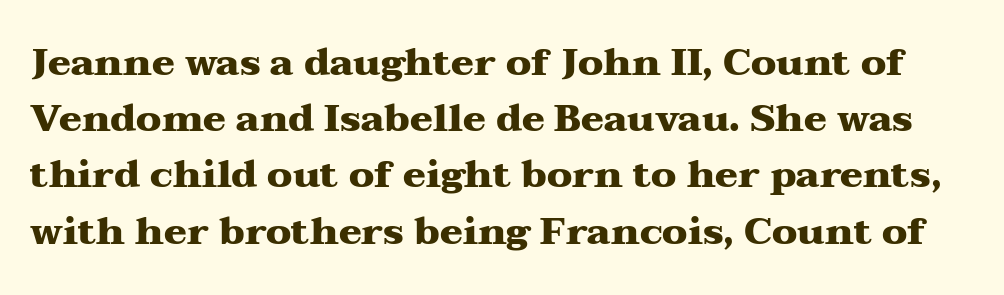
The image shows 38 px heavy, wide serif type, upright; set normal line spacing (1.48x), normal letter spacing, not underlined; medium stroke contrast and a medium x-height.
